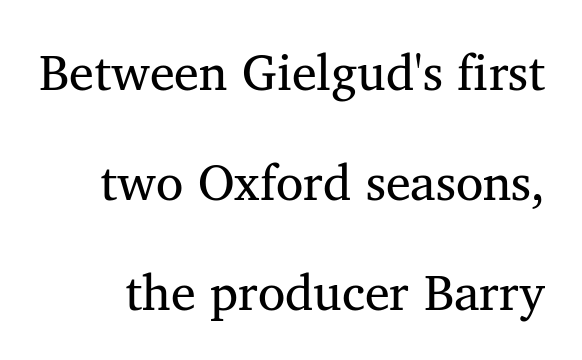
The image shows 50 px regular-weight serif type, upright; set loose line spacing (2.2x), normal letter spacing, not underlined; medium stroke contrast and a medium x-height.
